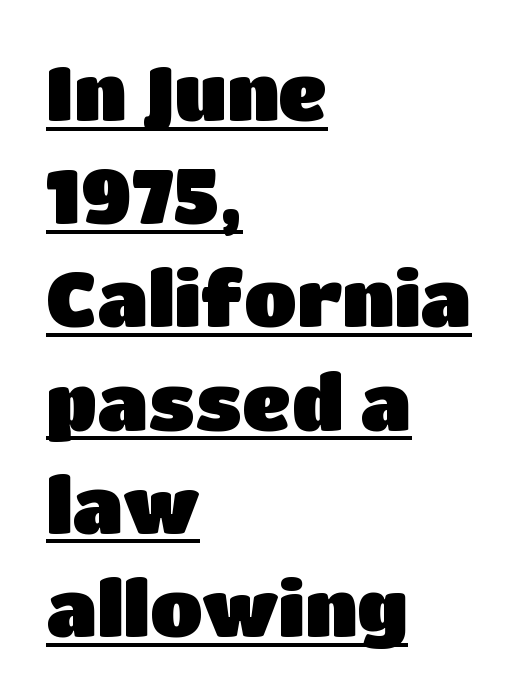
The image shows 77 px sans-serif type, upright; set left-aligned, normal line spacing (1.34x), normal letter spacing, underlined; low stroke contrast and a large x-height.
